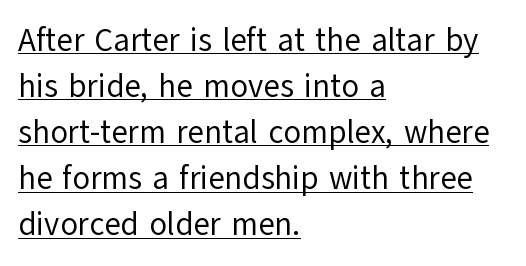
{"serif": "no", "italic": "no", "bold": "no", "weight": "regular", "width": "normal", "stroke_contrast": "low", "x_height": "medium", "monospaced": "no", "underline": "yes", "align": "left", "line_spacing": "normal", "line_spacing_ratio": 1.44, "letter_spacing": "normal", "letter_spacing_em": 0.0, "glyph_px": 32}
